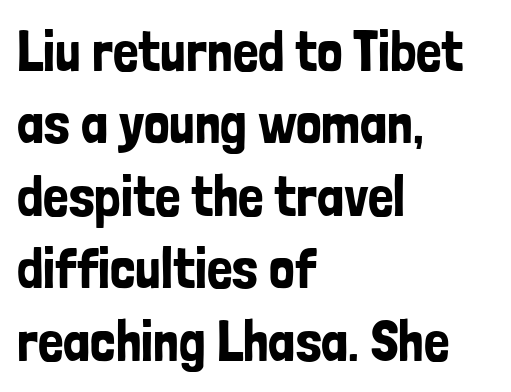
{"serif": "no", "italic": "no", "width": "condensed", "stroke_contrast": "low", "x_height": "medium", "monospaced": "no", "underline": "no", "align": "left", "line_spacing": "normal", "line_spacing_ratio": 1.27, "letter_spacing": "normal", "letter_spacing_em": 0.0, "glyph_px": 57}
